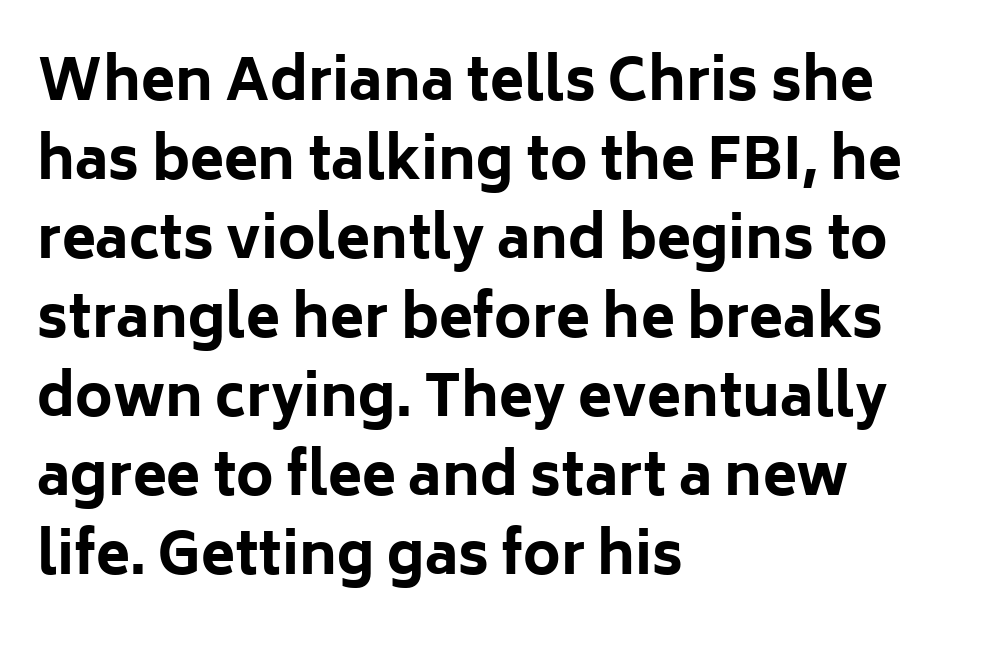
Ascenders rise straight up at ninety degrees. Line starts are locked; line ends wander. Glyph-to-glyph distance matches everyday printed text. Honestly, the row spacing looks completely unremarkable. Set as a true bold cut, around the 700 mark.
